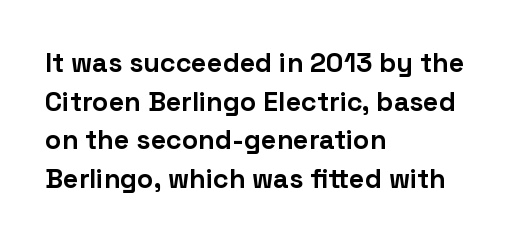
Q: Is the text bold? A: Yes.
Q: Is the text italic (slanted)? A: No, it is upright.
Q: Is the text underlined? A: No.
Q: How is the paragraph aligned? A: Left-aligned.
Q: Is the spacing between letters normal or unusually wide? A: Normal.
Q: Is the spacing between lines tight, normal or loose? A: Normal.
